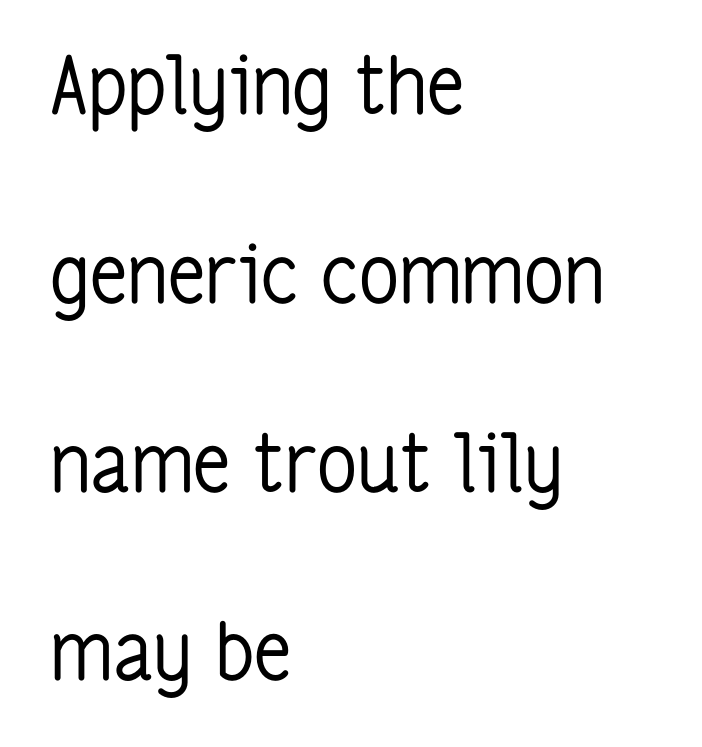
The image shows 79 px regular-weight, condensed sans-serif type, upright; set left-aligned, loose line spacing (2.39x), normal letter spacing, not underlined; low stroke contrast and a medium x-height.
